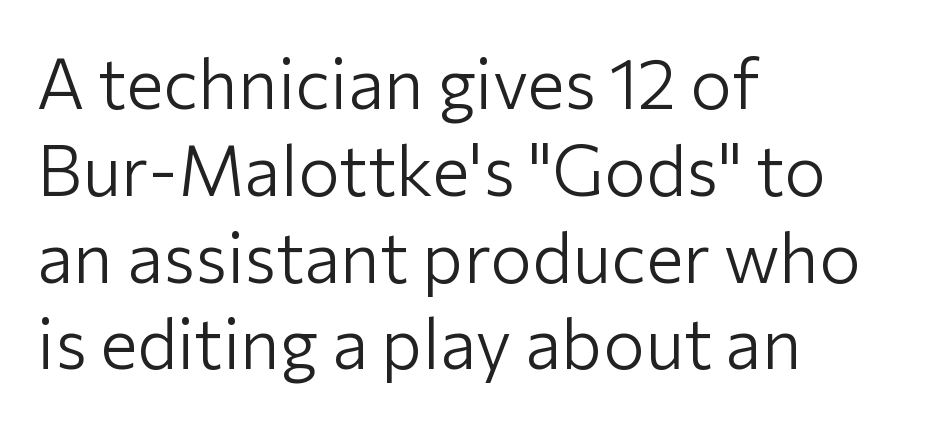
{"serif": "no", "italic": "no", "bold": "no", "weight": "light", "width": "normal", "stroke_contrast": "low", "x_height": "medium", "monospaced": "no", "underline": "no", "align": "left", "line_spacing_ratio": 1.24, "letter_spacing": "normal", "letter_spacing_em": 0.0, "glyph_px": 70}
